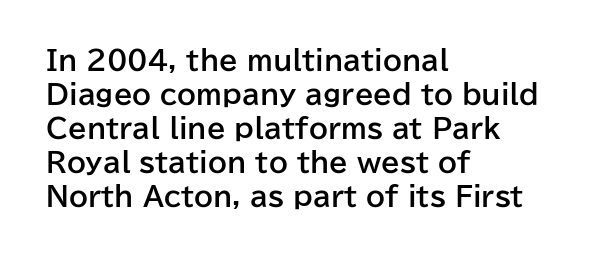
Does the weight exceed regular? Yes, all the way to bold. Short note: letters normally spaced. The space beneath each line is pristine and unruled. The typesetter chose a ragged-right arrangement here. Posture: vertical. The passage shown stacks its lines at a standard gap.
